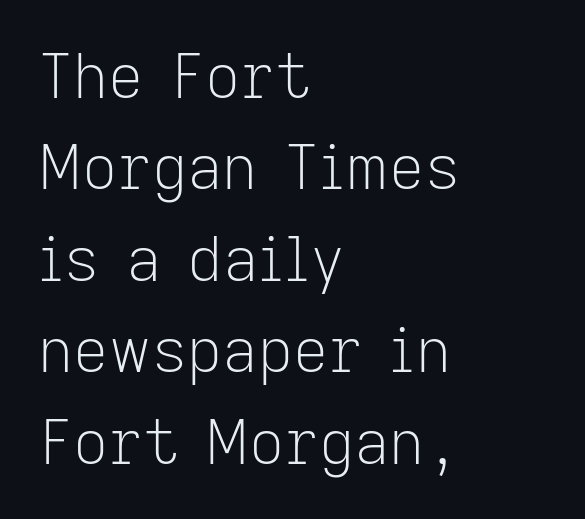
{"serif": "no", "italic": "no", "bold": "no", "weight": "light", "width": "normal", "stroke_contrast": "low", "x_height": "medium", "monospaced": "no", "underline": "no", "align": "left", "line_spacing": "normal", "line_spacing_ratio": 1.5, "letter_spacing": "normal", "letter_spacing_em": 0.0, "glyph_px": 61}
